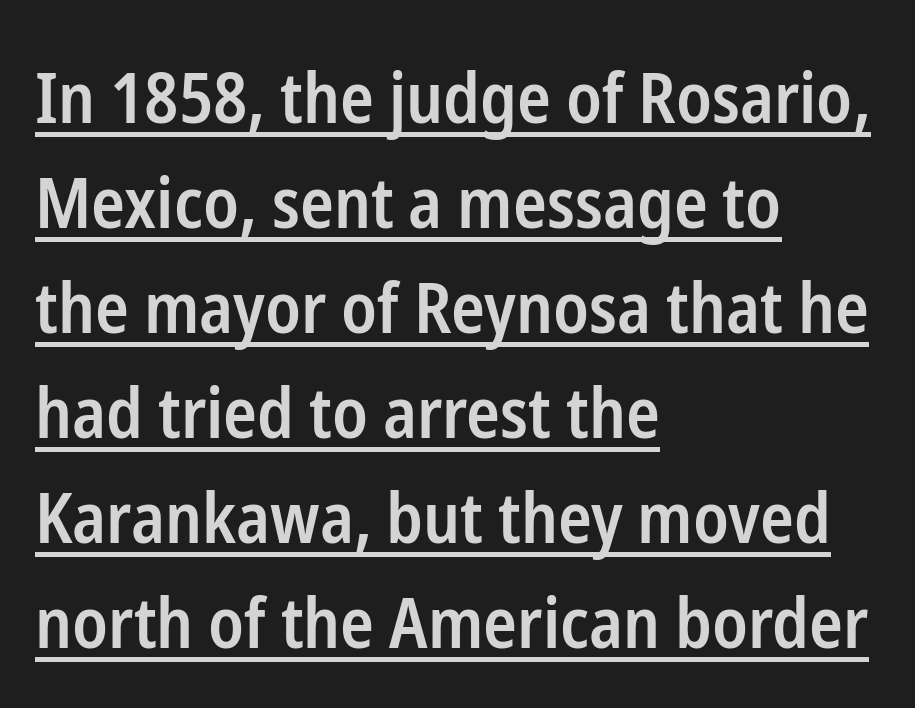
Q: Is the text bold? A: Semi-bold.
Q: Is the text italic (slanted)? A: No, it is upright.
Q: Is the typeface a serif or a sans-serif typeface? A: Sans-serif.
Q: Is the text underlined? A: Yes.
Q: How is the paragraph aligned? A: Left-aligned.
Q: Is the spacing between letters normal or unusually wide? A: Normal.
Q: Is the spacing between lines tight, normal or loose? A: Normal.
Q: Width (condensed, normal, or wide)? A: Condensed.
Q: Stroke contrast? A: Low.
Q: x-height? A: Medium.
Q: Monospaced? A: No.
